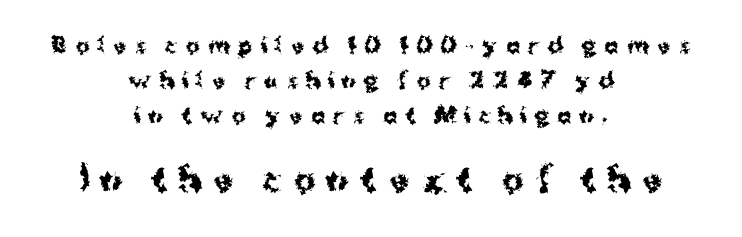
The image shows 32 px bold sans-serif type, upright; set centered, normal line spacing (1.66x), unusually wide letter spacing (+0.38 em), not underlined; the second (bottom) block is 1.52x larger; medium stroke contrast and a medium x-height.
